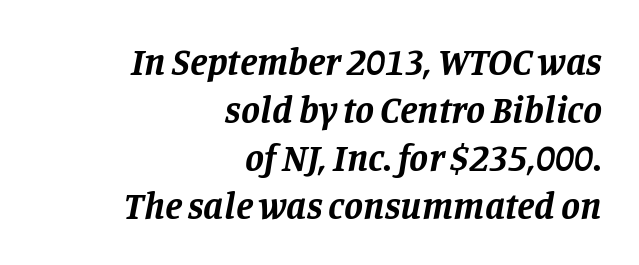
{"serif": "yes", "italic": "yes", "lean": "right", "slant_degrees": 11, "bold": "yes", "weight": "bold", "width": "normal", "stroke_contrast": "low", "x_height": "large", "monospaced": "no", "underline": "no", "align": "right", "line_spacing": "normal", "line_spacing_ratio": 1.26, "letter_spacing": "normal", "letter_spacing_em": 0.0, "glyph_px": 38}
